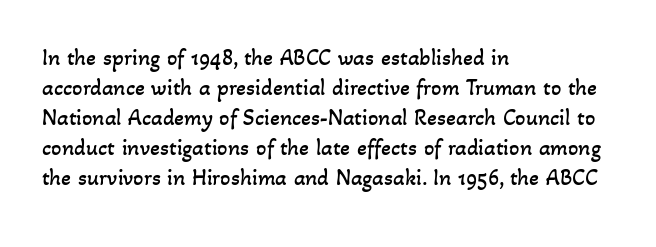
The image shows 23 px text type; set left-aligned, normal line spacing (1.3x), normal letter spacing, not underlined.
